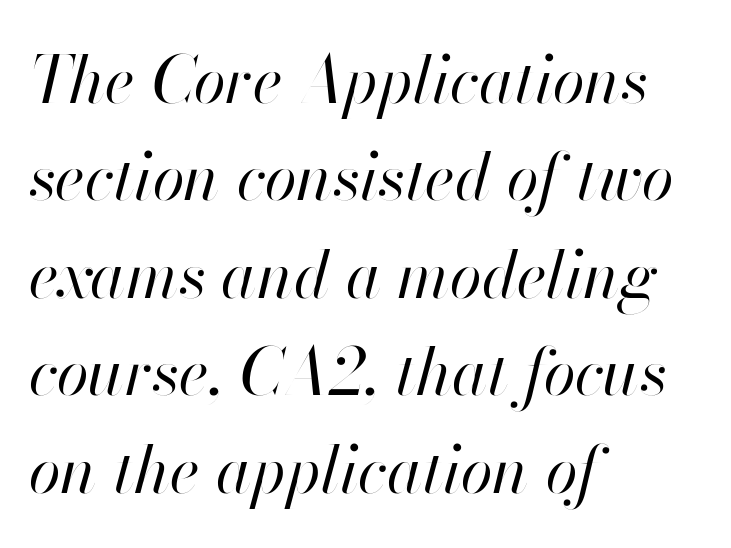
The image shows 65 px regular-weight type, italic (leaning right); set left-aligned, normal line spacing (1.5x), normal letter spacing, not underlined; high stroke contrast and a small x-height.
